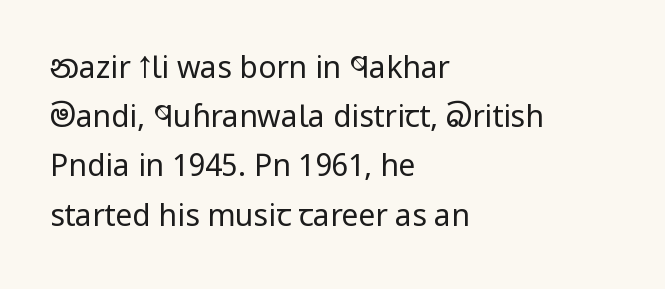
The image shows 30 px regular-weight, condensed sans-serif type, upright; set left-aligned, normal line spacing (1.64x), normal letter spacing, not underlined; low stroke contrast and a large x-height.
